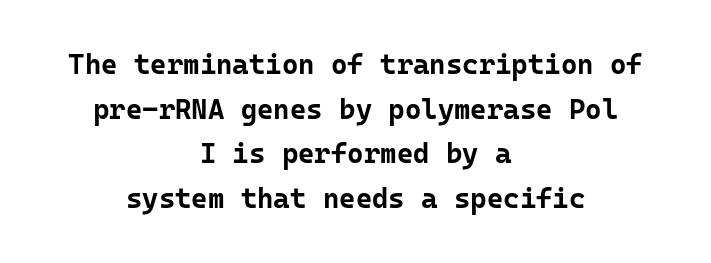
The image shows 28 px bold sans-serif type, upright, monospaced; set centered, normal line spacing (1.59x), normal letter spacing, not underlined; low stroke contrast and a medium x-height.
